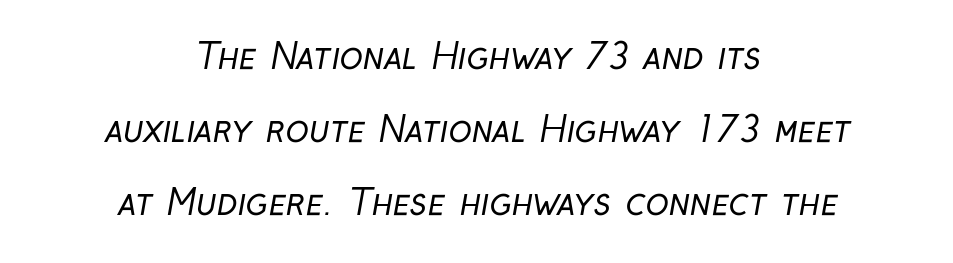
Lines of text with bare space underneath. This rendering uses center alignment, leaving both contours irregular but symmetric. Counters stay open thanks to moderate or lighter strokes. The gaps between neighbouring characters are ordinary and unremarkable.
